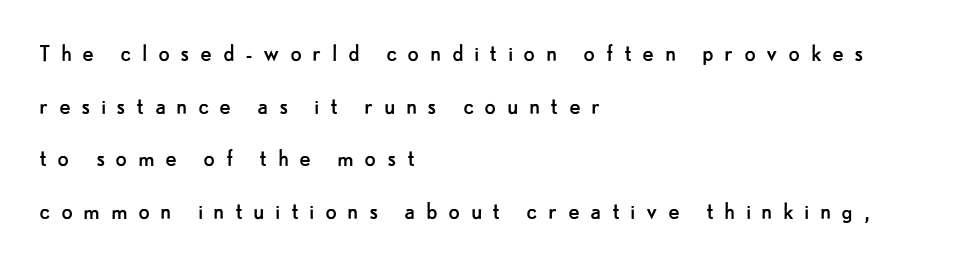
Q: Is the text bold? A: No.
Q: Is the text italic (slanted)? A: No, it is upright.
Q: Is the text underlined? A: No.
Q: How is the paragraph aligned? A: Left-aligned.
Q: Is the spacing between letters normal or unusually wide? A: Unusually wide.
Q: Is the spacing between lines tight, normal or loose? A: Loose.
